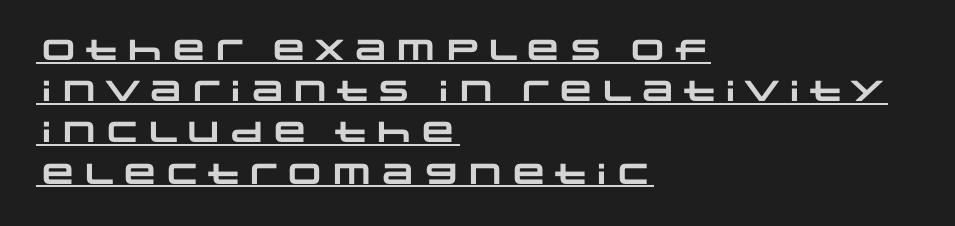
Q: Is the text bold? A: Yes.
Q: Is the typeface a serif or a sans-serif typeface? A: Sans-serif.
Q: Is the text underlined? A: Yes.
Q: How is the paragraph aligned? A: Left-aligned.
Q: Is the spacing between letters normal or unusually wide? A: Normal.
Q: Is the spacing between lines tight, normal or loose? A: Normal.
Q: Width (condensed, normal, or wide)? A: Wide.
Q: Stroke contrast? A: Low.
Q: x-height? A: Large.
Q: Monospaced? A: No.
